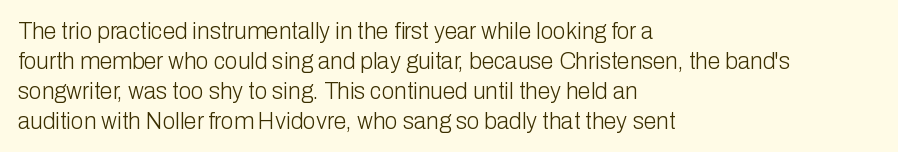
{"italic": "no", "bold": "no", "underline": "no", "align": "left", "line_spacing": "normal", "line_spacing_ratio": 1.3, "letter_spacing": "normal", "letter_spacing_em": 0.0, "glyph_px": 23}
